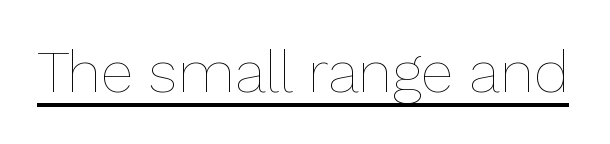
{"italic": "no", "bold": "no", "weight": "thin", "width": "normal", "stroke_contrast": "low", "x_height": "medium", "monospaced": "no", "underline": "yes", "letter_spacing": "normal", "letter_spacing_em": 0.0, "glyph_px": 59}
